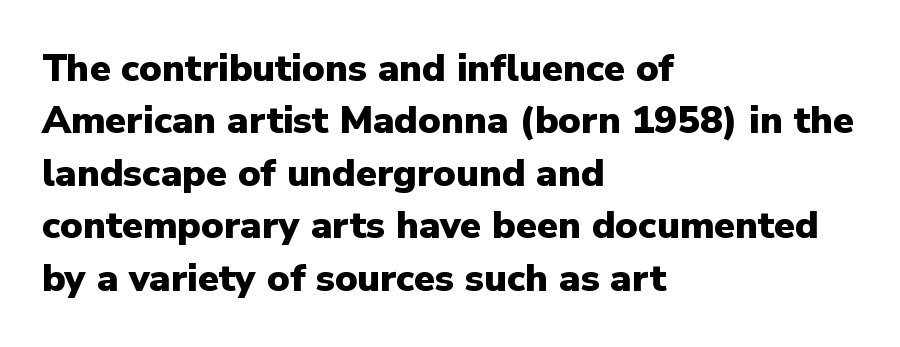
Letterform terminals end flat and unadorned throughout the passage. Here the designer chose a conventional face with non-uniform glyph widths. Casual observation: everything's shoved over to the left. The passage shown stacks its lines at a standard gap.
